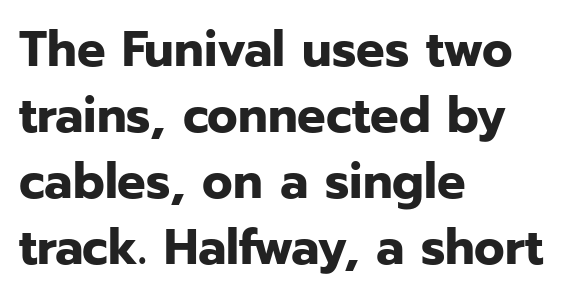
{"serif": "no", "italic": "no", "bold": "yes", "weight": "bold", "width": "normal", "stroke_contrast": "low", "x_height": "medium", "monospaced": "no", "underline": "no", "align": "left", "line_spacing": "normal", "line_spacing_ratio": 1.32, "letter_spacing": "normal", "letter_spacing_em": 0.0, "glyph_px": 50}
